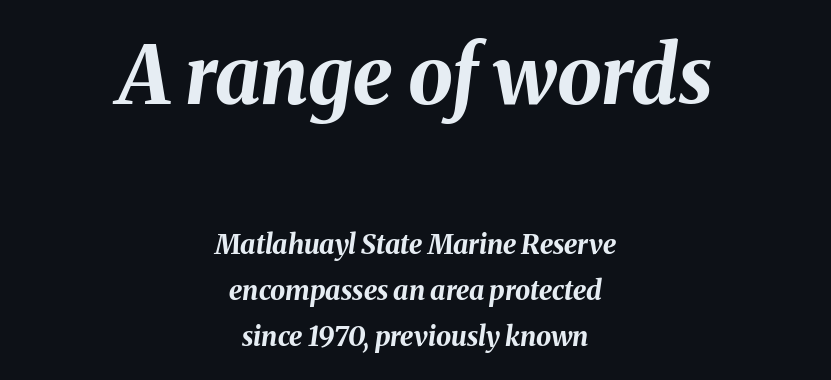
Clear beneath every line of the passage. Of the two passages, the one on top uses the larger point size. Typeset on center — no edge is straight. A typesetter would mark this as italic.
